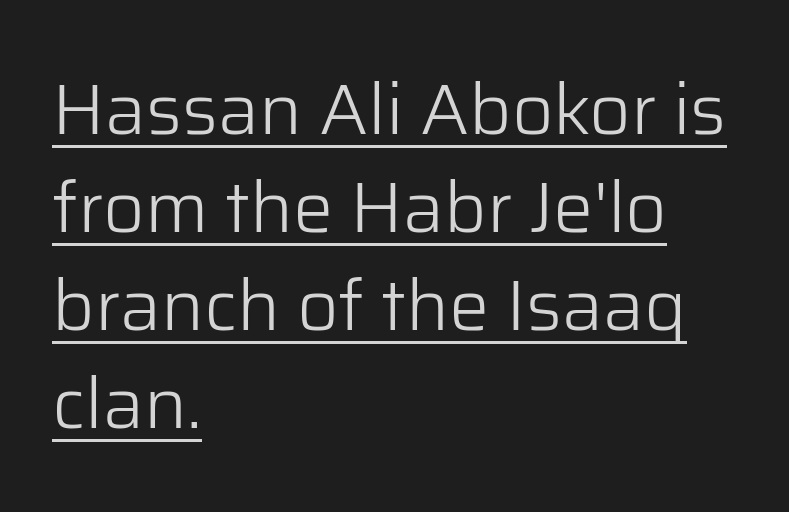
Do the characters align in a grid? No, the font is proportional. These glyphs show unthickened strokes, regular width or finer. These lines are set flush left with a ragged right edge. Every word sits above its own underline. Do the letters lean? They stand straight. Look at the tracking — it's just the regular setting, nothing added.
